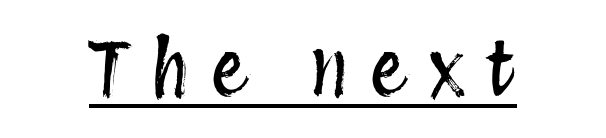
Has an underline been added? It has. Spacing verdict: proportional, widths tailored to each character. Characters remain perfectly vertical along every line. Loose tracking; the words dissolve into strings of separated letters.
